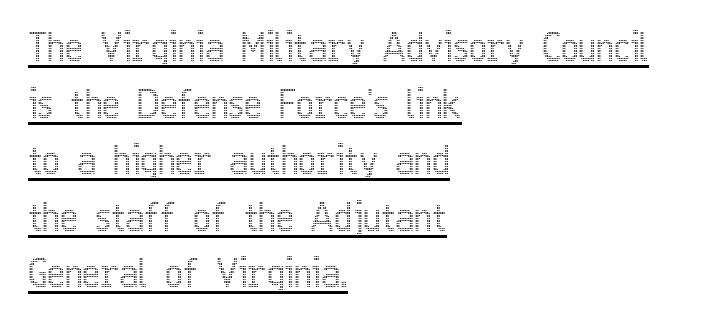
Q: Is the text italic (slanted)? A: No, it is upright.
Q: Is the text underlined? A: Yes.
Q: How is the paragraph aligned? A: Left-aligned.
Q: Is the spacing between letters normal or unusually wide? A: Normal.
Q: Is the spacing between lines tight, normal or loose? A: Normal.
Q: Width (condensed, normal, or wide)? A: Condensed.
Q: x-height? A: Medium.
Q: Monospaced? A: No.
